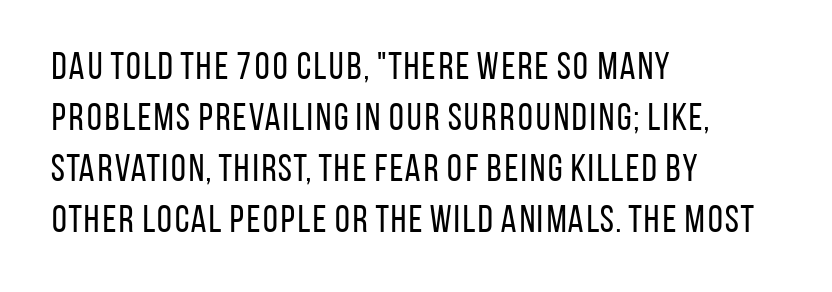
No extra ink here — the face is not bold. Nope, no serifs anywhere on these letters. These lines sit exactly where default settings would place them. Just letters on the line, the space beneath them empty.
